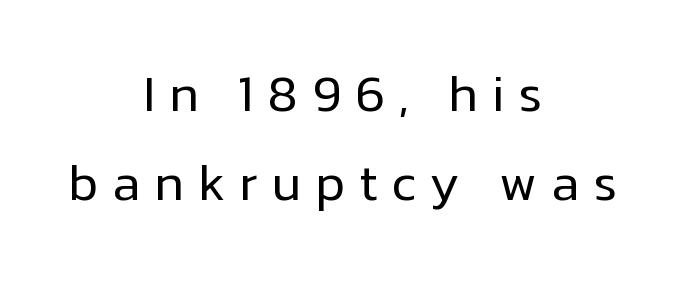
The image shows 51 px regular-weight sans-serif type, upright; set centered, line spacing 1.74x, unusually wide letter spacing (+0.27 em), not underlined; low stroke contrast and a medium x-height.
